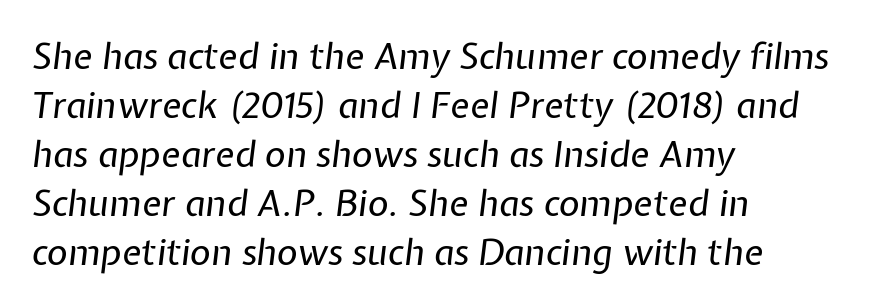
{"italic": "yes", "lean": "right", "slant_degrees": 7, "bold": "no", "weight": "regular", "width": "normal", "stroke_contrast": "low", "x_height": "medium", "monospaced": "no", "underline": "no", "align": "left", "line_spacing": "normal", "line_spacing_ratio": 1.36, "letter_spacing": "normal", "letter_spacing_em": 0.0, "glyph_px": 36}
